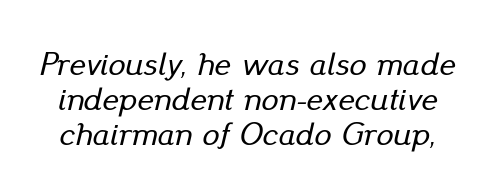
The image shows 34 px text type, italic (leaning right); set tight line spacing (1.03x), normal letter spacing, not underlined; low stroke contrast and a small x-height.
